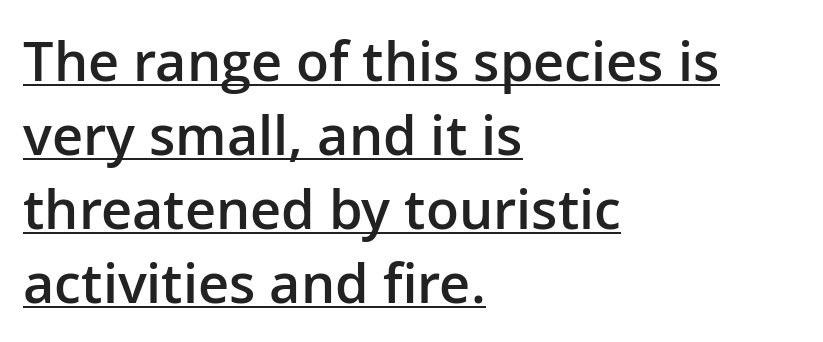
{"serif": "no", "italic": "no", "bold": "semi", "weight": "semibold", "width": "normal", "stroke_contrast": "low", "x_height": "medium", "monospaced": "no", "underline": "yes", "align": "left", "line_spacing": "normal", "line_spacing_ratio": 1.37, "letter_spacing": "normal", "letter_spacing_em": 0.0, "glyph_px": 54}
